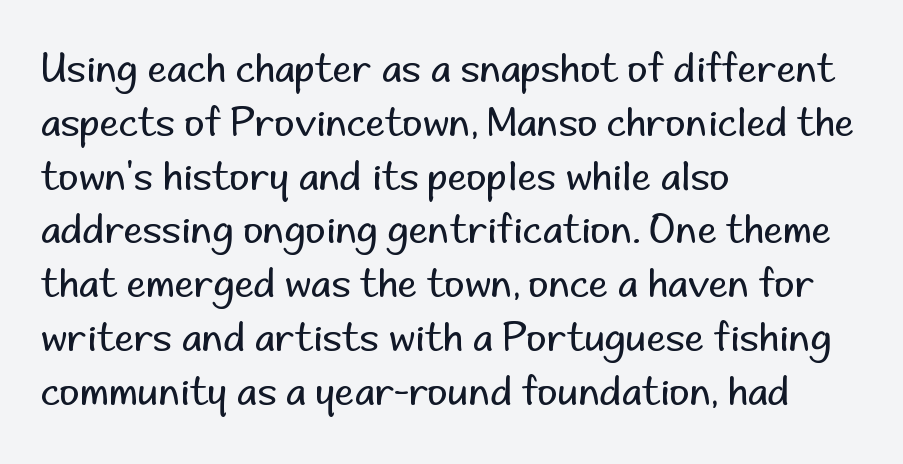
{"serif": "no", "italic": "no", "bold": "no", "weight": "regular", "width": "normal", "stroke_contrast": "low", "x_height": "small", "monospaced": "no", "underline": "no", "align": "left", "line_spacing": "normal", "line_spacing_ratio": 1.38, "letter_spacing": "normal", "letter_spacing_em": 0.0, "glyph_px": 39}
